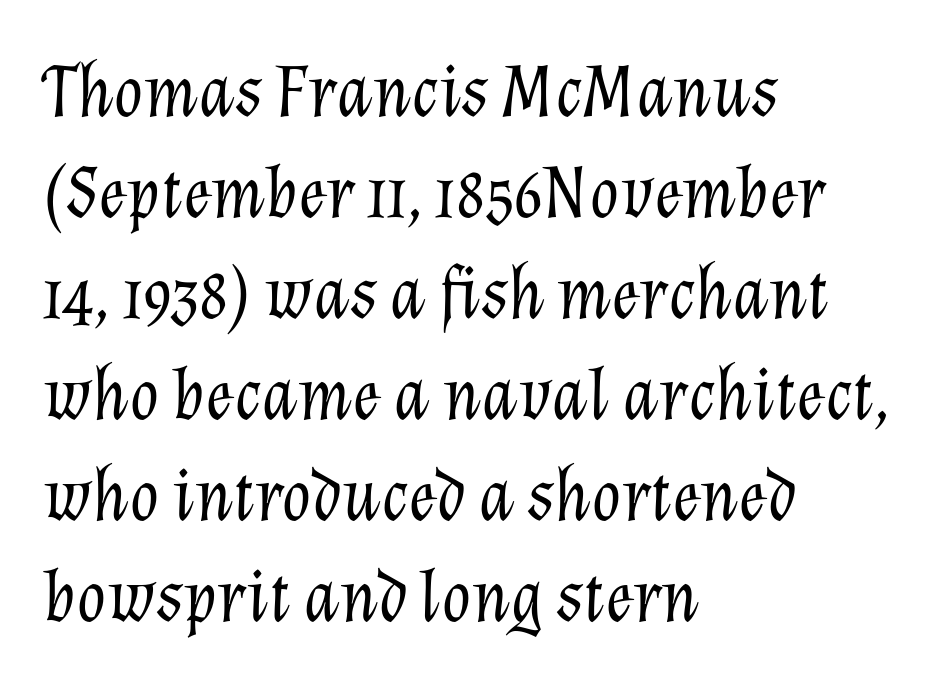
{"italic": "yes", "lean": "right", "slant_degrees": 12, "bold": "no", "weight": "light", "width": "normal", "stroke_contrast": "low", "x_height": "medium", "monospaced": "no", "underline": "no", "align": "left", "line_spacing": "normal", "line_spacing_ratio": 1.33, "letter_spacing": "normal", "letter_spacing_em": 0.0, "glyph_px": 76}
